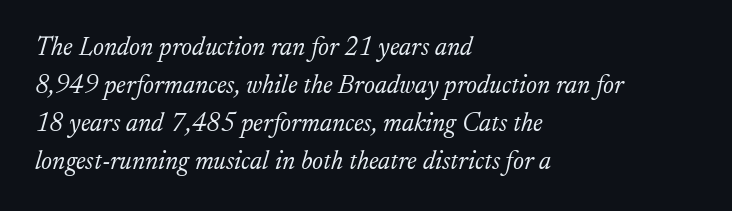
The image shows 26 px text type, italic (leaning right); set left-aligned, normal line spacing (1.46x), normal letter spacing, not underlined.
